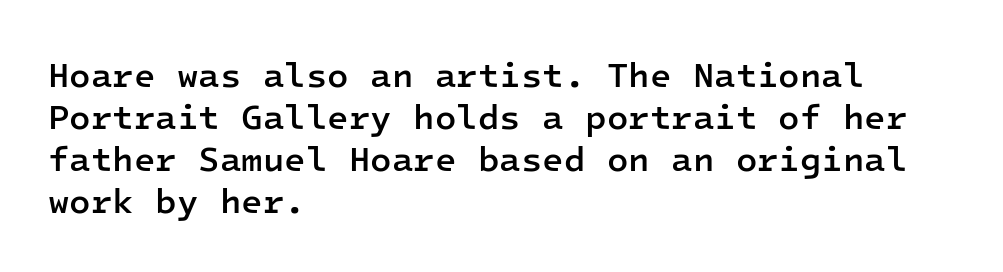
In CSS terms this would be text-align: left. The text was rendered using a sans face with plain stroke endings. Here the designer chose a console-style face with uniform glyph widths. Italic: no, the glyphs are upright roman.
